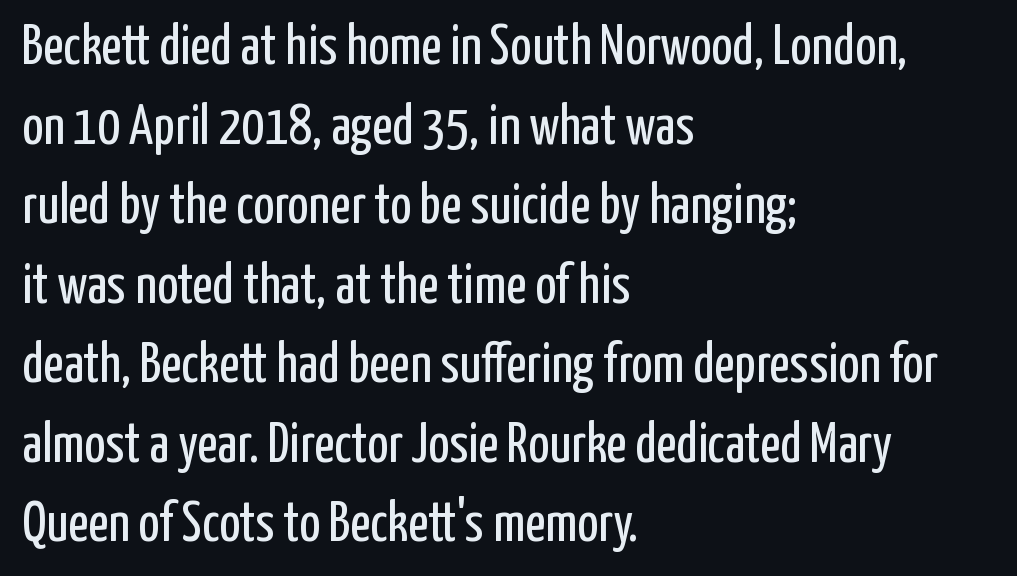
The image shows 56 px regular-weight, condensed sans-serif type, upright; set left-aligned, normal line spacing (1.42x), normal letter spacing, not underlined; low stroke contrast and a medium x-height.
